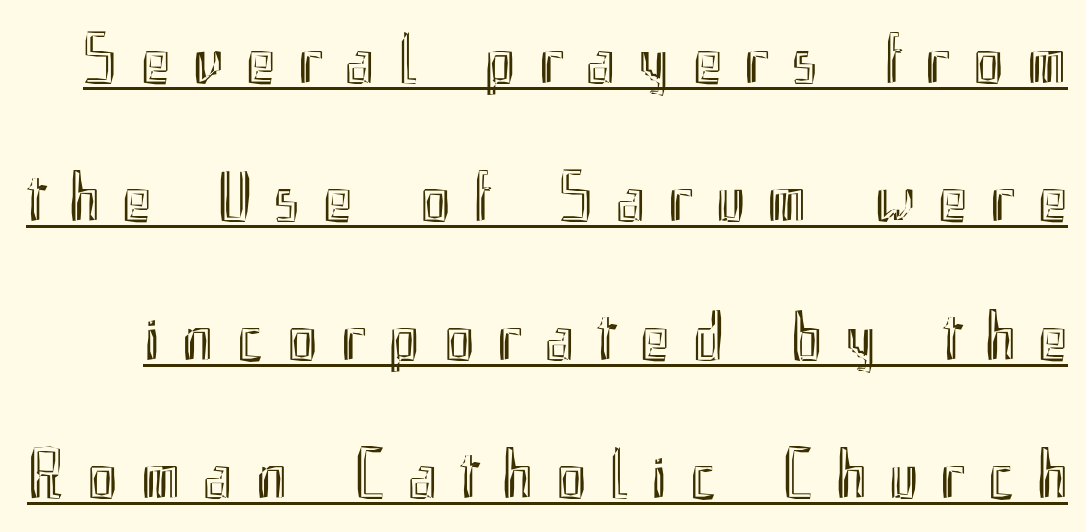
Q: Is the text italic (slanted)? A: No, it is upright.
Q: Is the text underlined? A: Yes.
Q: Is the spacing between letters normal or unusually wide? A: Unusually wide.
Q: Is the spacing between lines tight, normal or loose? A: Loose.
Q: Width (condensed, normal, or wide)? A: Condensed.
Q: x-height? A: Small.
Q: Monospaced? A: No.
